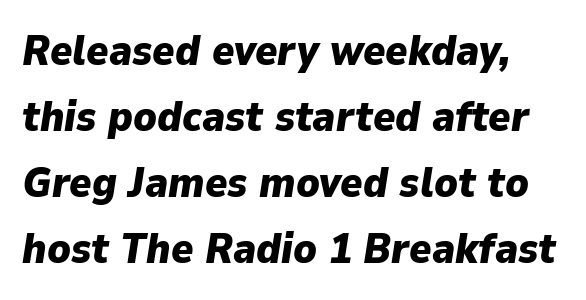
Q: Is the text bold? A: Yes.
Q: Is the text italic (slanted)? A: Yes, it leans right by about 9 degrees.
Q: Is the text underlined? A: No.
Q: Is the spacing between letters normal or unusually wide? A: Normal.
Q: Is the spacing between lines tight, normal or loose? A: Normal.
Q: Width (condensed, normal, or wide)? A: Normal.
Q: Stroke contrast? A: Low.
Q: x-height? A: Medium.
Q: Monospaced? A: No.
